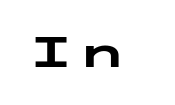
Lines of text with bare space underneath. A roman cut, with each character standing at attention. The sample has been set heavy, in full bold. Are there feet on the stems? There aren't — it's a sans.
